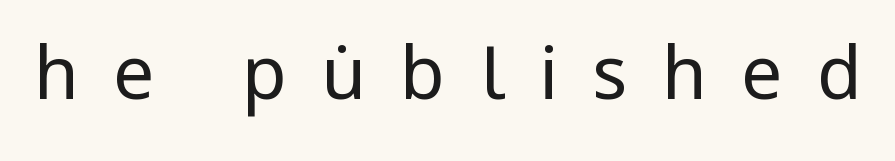
Unlike italic type, these characters show no tilt at all. Caption: face not bold, strokes unweighted. Type without underlining. A typesetter would call this proportional, since set widths differ per character. Letterform terminals end flat and unadorned throughout the passage.
